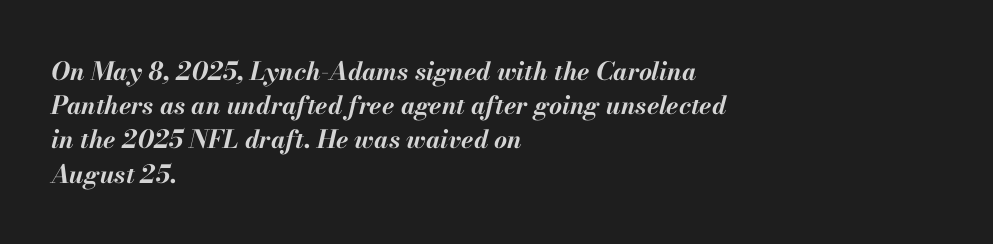
{"italic": "yes", "lean": "right", "slant_degrees": 13, "bold": "yes", "underline": "no", "align": "left", "line_spacing": "normal", "line_spacing_ratio": 1.37, "letter_spacing": "normal", "letter_spacing_em": 0.0, "glyph_px": 25}
